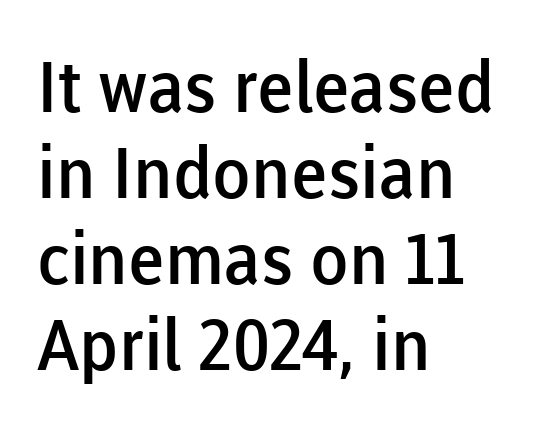
{"serif": "no", "italic": "no", "bold": "semi", "weight": "semibold", "width": "normal", "stroke_contrast": "low", "x_height": "medium", "monospaced": "no", "underline": "no", "align": "left", "line_spacing_ratio": 1.21, "letter_spacing": "normal", "letter_spacing_em": 0.0, "glyph_px": 71}
